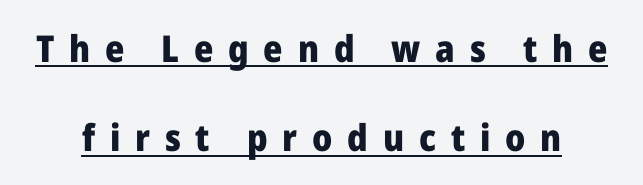
Leading is clearly above the norm, producing a sparse column. Strong, thick strokes mark this as bold type. The rendered words wear a rule along their underside. What stands out about the letter spacing? Its width — letters are far apart.
